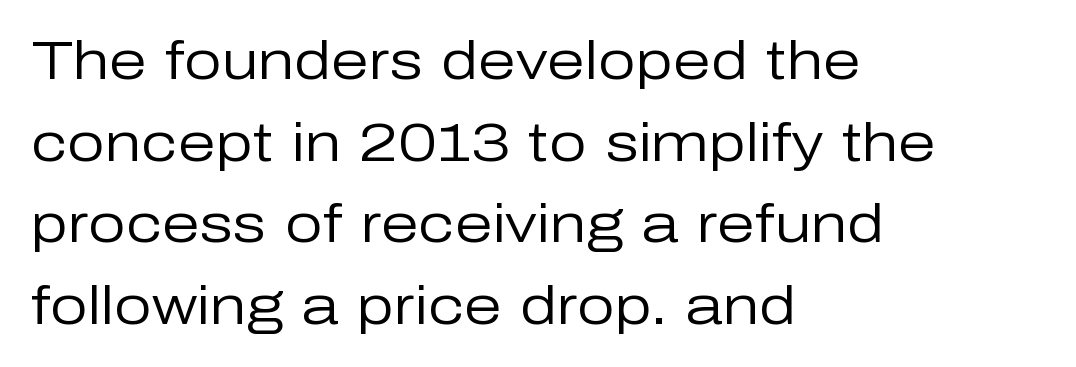
Q: Is the text bold? A: No.
Q: Is the text italic (slanted)? A: No, it is upright.
Q: Is the typeface a serif or a sans-serif typeface? A: Sans-serif.
Q: Is the text underlined? A: No.
Q: How is the paragraph aligned? A: Left-aligned.
Q: Is the spacing between letters normal or unusually wide? A: Normal.
Q: Is the spacing between lines tight, normal or loose? A: Normal.
Q: Width (condensed, normal, or wide)? A: Normal.
Q: Stroke contrast? A: Low.
Q: x-height? A: Medium.
Q: Monospaced? A: No.
